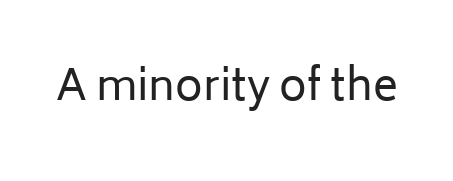
The image shows 42 px regular-weight sans-serif type, upright; set normal letter spacing, not underlined; low stroke contrast and a medium x-height.
